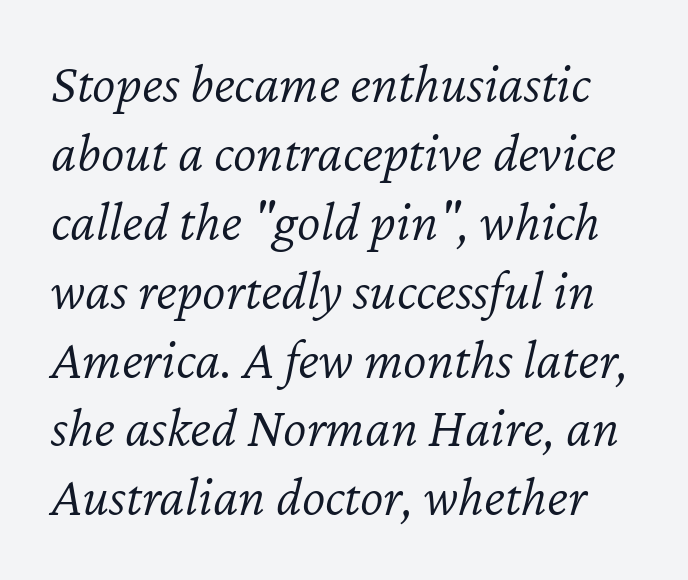
The image shows 56 px light type, italic (leaning right); set line spacing 1.23x, normal letter spacing, not underlined; low stroke contrast and a medium x-height.
